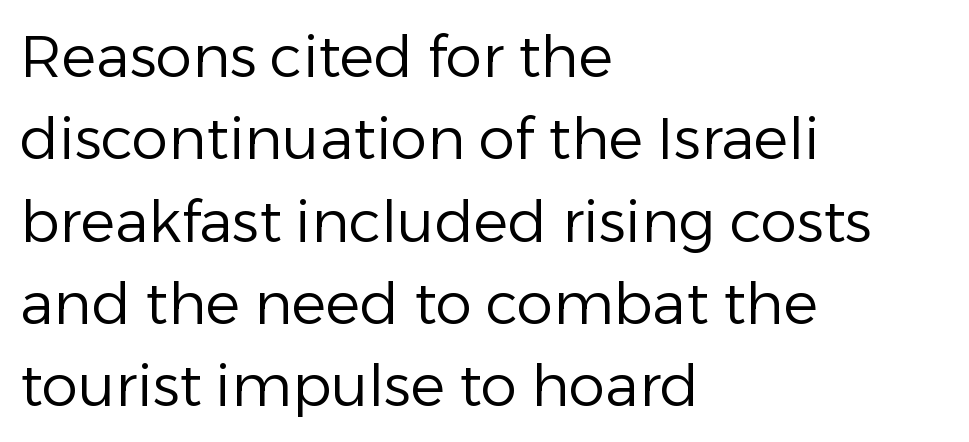
{"serif": "no", "italic": "no", "bold": "no", "weight": "regular", "width": "normal", "stroke_contrast": "low", "x_height": "medium", "monospaced": "no", "underline": "no", "align": "left", "line_spacing": "normal", "line_spacing_ratio": 1.42, "letter_spacing": "normal", "letter_spacing_em": 0.0, "glyph_px": 58}
